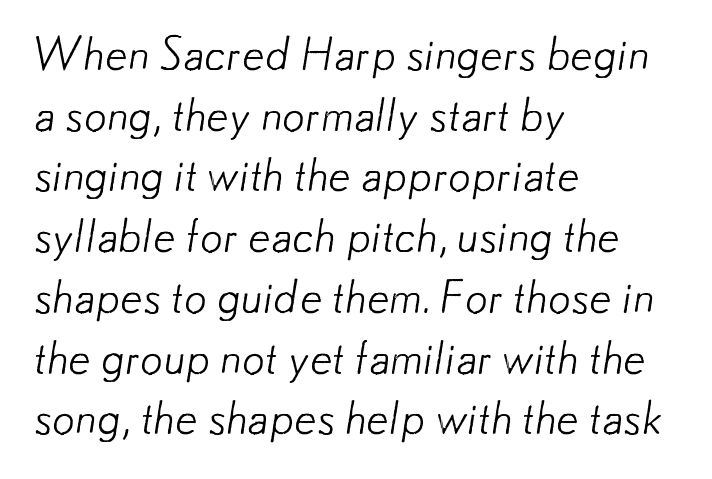
The image shows 45 px light sans-serif type; set left-aligned, normal line spacing (1.35x), normal letter spacing, not underlined; low stroke contrast and a small x-height.
